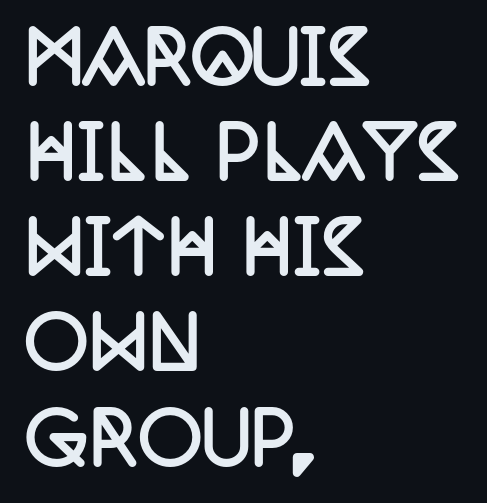
The image shows 71 px semibold, condensed serif type, upright; set left-aligned, normal line spacing (1.34x), normal letter spacing, not underlined; low stroke contrast and a large x-height.
